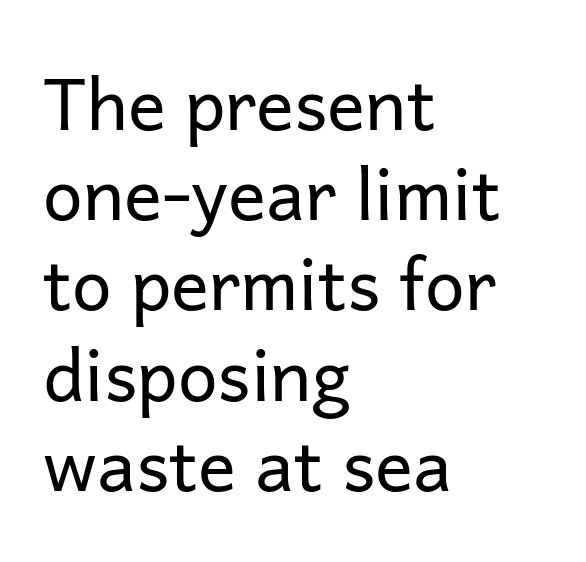
The image shows 71 px regular-weight sans-serif type, upright; set left-aligned, normal line spacing (1.27x), normal letter spacing, not underlined; low stroke contrast and a medium x-height.
